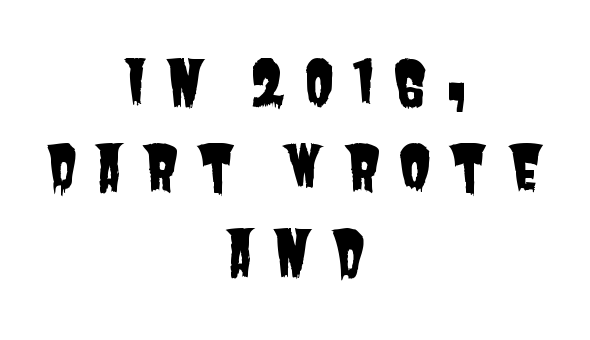
These lines sit exactly where default settings would place them. Each letter keeps its own natural width here, so spacing adapts to shape. This rendering employs a face without finishing strokes, i.e., a sans-serif. Descenders are the only things crossing below the line.
